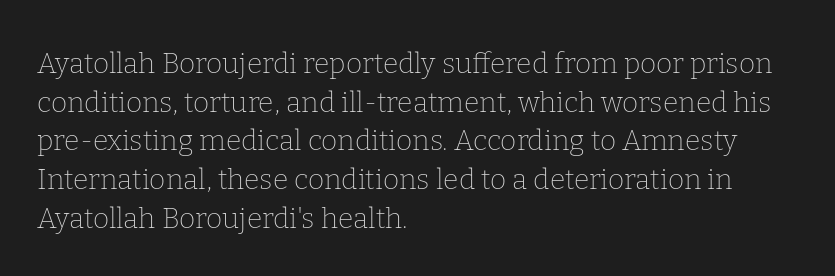
Visually the block forms a straight wall on the left and a jagged coastline on the right. The face used here is proportionally spaced, like ordinary book or web type. In terms of posture, this sample is upright. Lines of text with bare space underneath. Students, observe: this is what conventionally led text looks like.
